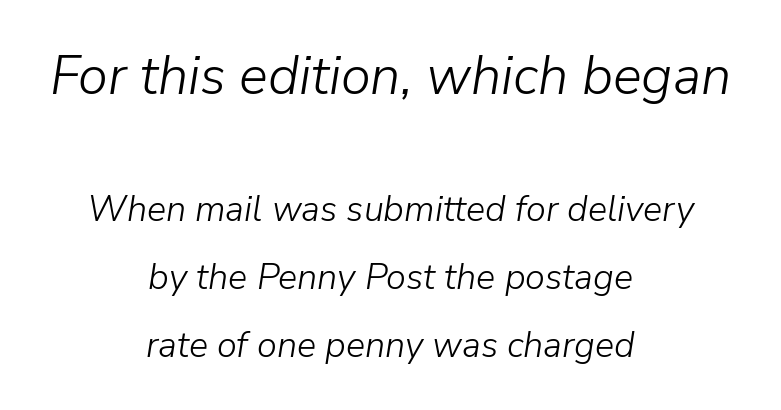
The lettering tilts uniformly, giving the passage an italic look. Nobody drew a line under any word here. Note the varied advance widths — an 'i' is clearly narrower than an 'm'. Bold? No — there's no thickening of the strokes. Is the letter spacing exaggerated? No — it looks like the ordinary default.
